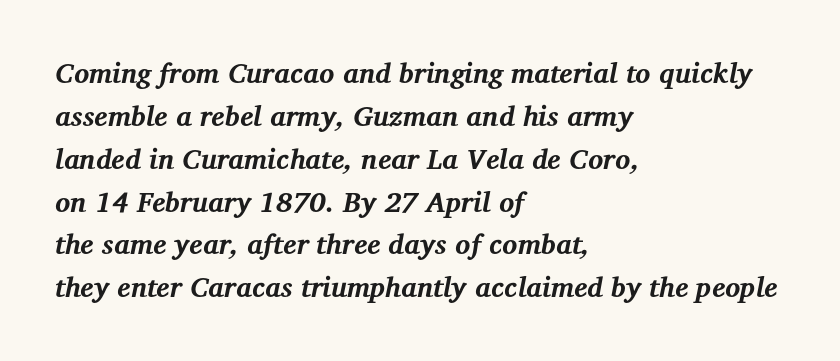
Q: Is the text bold? A: Yes.
Q: Is the text italic (slanted)? A: Yes, it leans right by about 12 degrees.
Q: Is the typeface a serif or a sans-serif typeface? A: Serif.
Q: Is the text underlined? A: No.
Q: How is the paragraph aligned? A: Left-aligned.
Q: Is the spacing between letters normal or unusually wide? A: Normal.
Q: Is the spacing between lines tight, normal or loose? A: Normal.
Q: Width (condensed, normal, or wide)? A: Normal.
Q: Stroke contrast? A: Medium.
Q: x-height? A: Medium.
Q: Monospaced? A: No.
